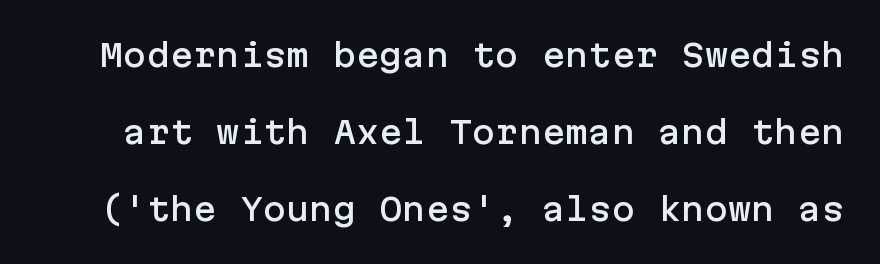
{"serif": "no", "italic": "no", "width": "normal", "stroke_contrast": "low", "x_height": "medium", "underline": "no", "line_spacing": "loose", "line_spacing_ratio": 2.48, "letter_spacing": "normal", "letter_spacing_em": 0.0, "glyph_px": 31}
